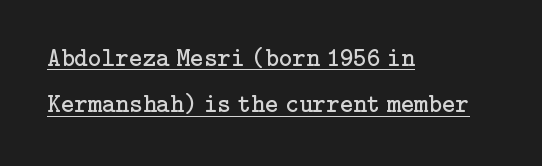
The image shows 26 px text type, upright; set left-aligned, line spacing 1.78x, normal letter spacing, underlined.
